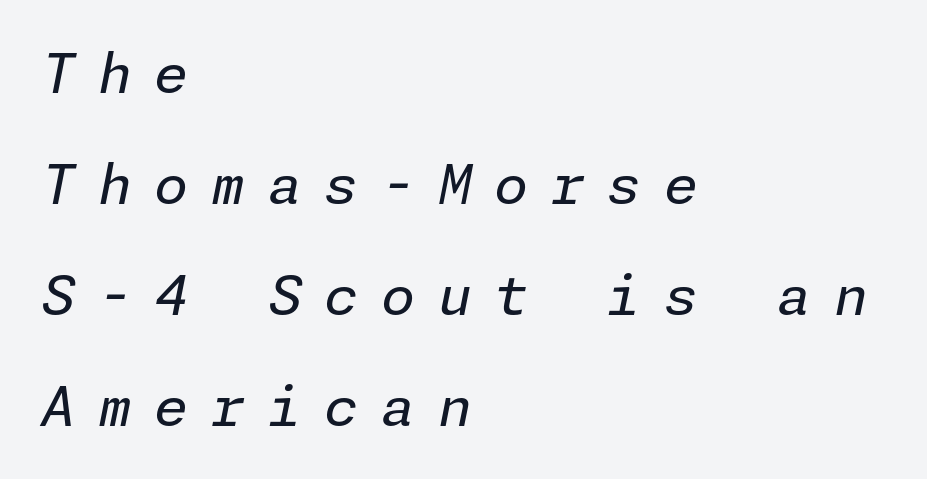
The image shows 55 px regular-weight type, italic (leaning right); set left-aligned, loose line spacing (2.02x), unusually wide letter spacing (+0.41 em), not underlined; low stroke contrast and a medium x-height.
